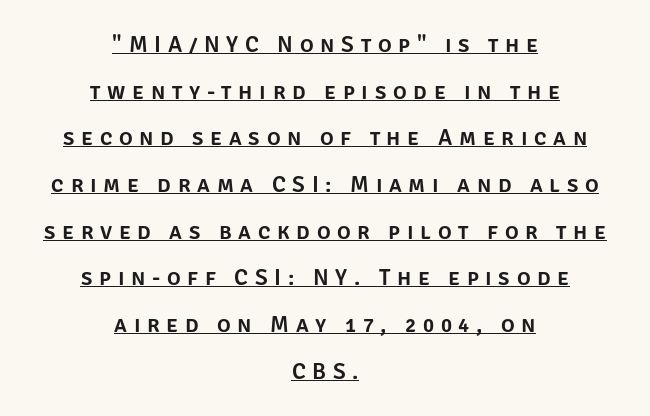
The image shows 23 px text type, upright; set centered, loose line spacing (2.03x), unusually wide letter spacing (+0.29 em), underlined.
